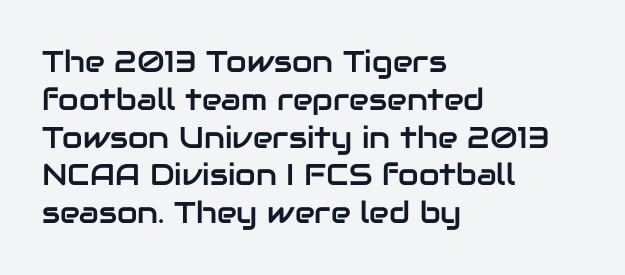
{"serif": "no", "italic": "no", "width": "normal", "stroke_contrast": "low", "x_height": "medium", "monospaced": "no", "underline": "no", "align": "left", "line_spacing": "normal", "line_spacing_ratio": 1.26, "letter_spacing": "normal", "letter_spacing_em": 0.0, "glyph_px": 30}
